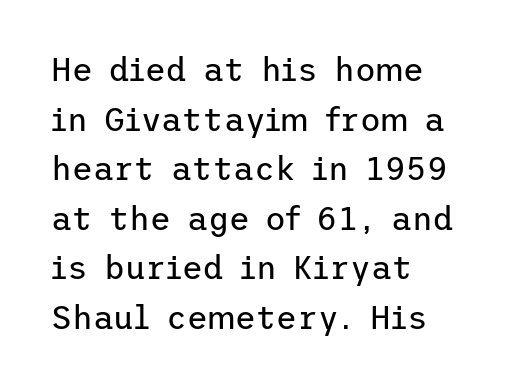
Q: Is the text bold? A: No.
Q: Is the text italic (slanted)? A: No, it is upright.
Q: Is the typeface a serif or a sans-serif typeface? A: Sans-serif.
Q: Is the text underlined? A: No.
Q: How is the paragraph aligned? A: Left-aligned.
Q: Is the spacing between letters normal or unusually wide? A: Normal.
Q: Is the spacing between lines tight, normal or loose? A: Normal.
Q: Width (condensed, normal, or wide)? A: Normal.
Q: Stroke contrast? A: Low.
Q: x-height? A: Medium.
